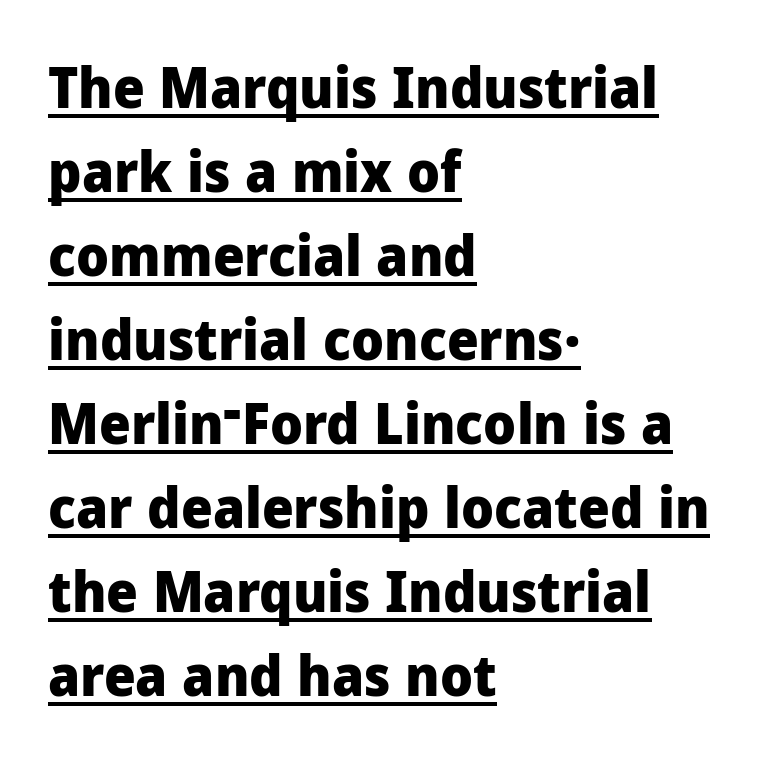
Think of a printed novel: that variable character pitch is what you see here. The paragraph shown leans on its left margin. Chunky letters — that's bold for sure. Check where the strokes stop: nothing finishes them off — pure sans.
